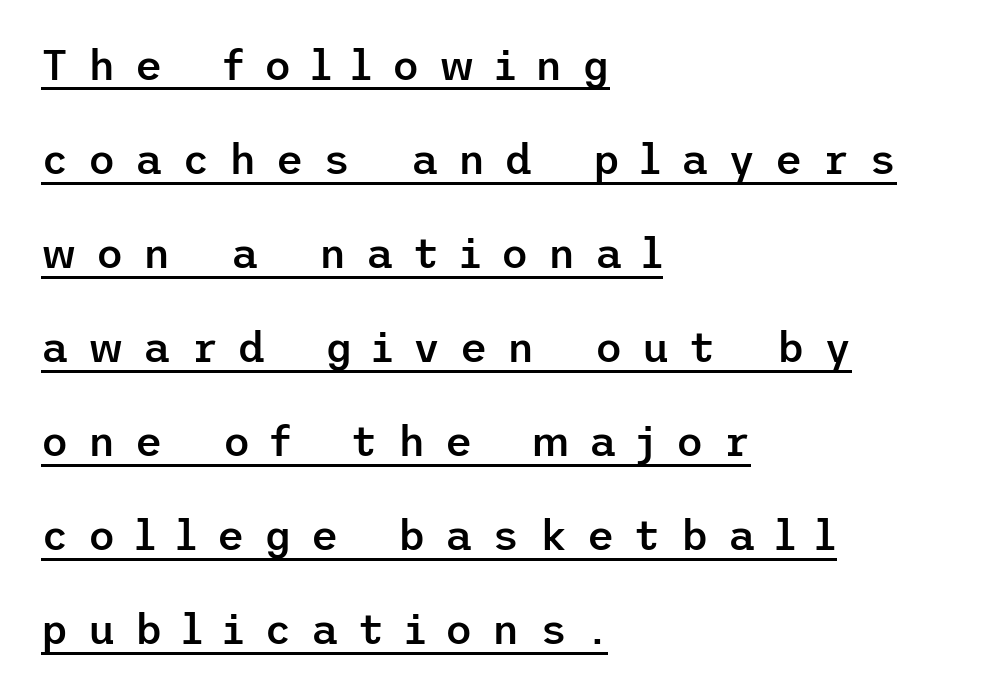
Q: Is the text bold? A: Semi-bold.
Q: Is the text italic (slanted)? A: No, it is upright.
Q: Is the typeface a serif or a sans-serif typeface? A: Sans-serif.
Q: Is the text underlined? A: Yes.
Q: How is the paragraph aligned? A: Left-aligned.
Q: Is the spacing between letters normal or unusually wide? A: Unusually wide.
Q: Is the spacing between lines tight, normal or loose? A: Loose.
Q: Width (condensed, normal, or wide)? A: Normal.
Q: Stroke contrast? A: Low.
Q: x-height? A: Medium.
